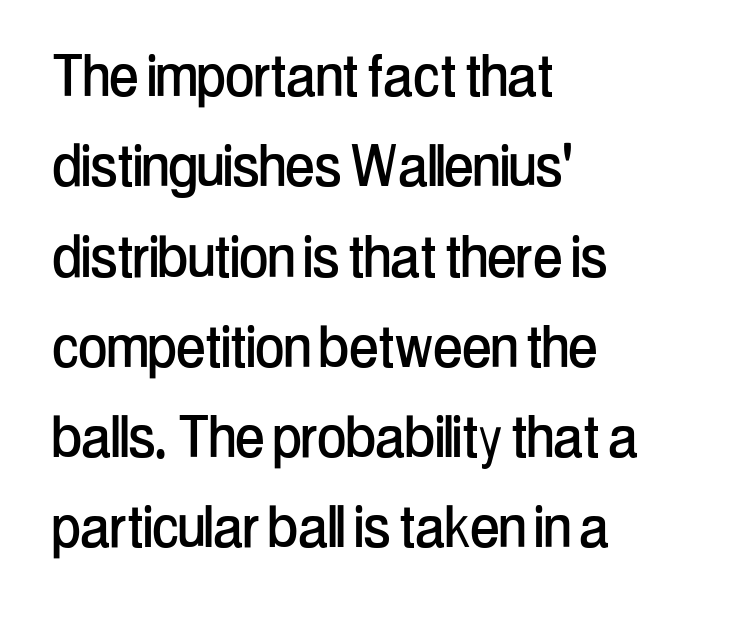
Q: Is the text italic (slanted)? A: No, it is upright.
Q: Is the typeface a serif or a sans-serif typeface? A: Sans-serif.
Q: Is the text underlined? A: No.
Q: How is the paragraph aligned? A: Left-aligned.
Q: Is the spacing between letters normal or unusually wide? A: Normal.
Q: Is the spacing between lines tight, normal or loose? A: Normal.
Q: Width (condensed, normal, or wide)? A: Condensed.
Q: Stroke contrast? A: Low.
Q: x-height? A: Medium.
Q: Monospaced? A: No.
